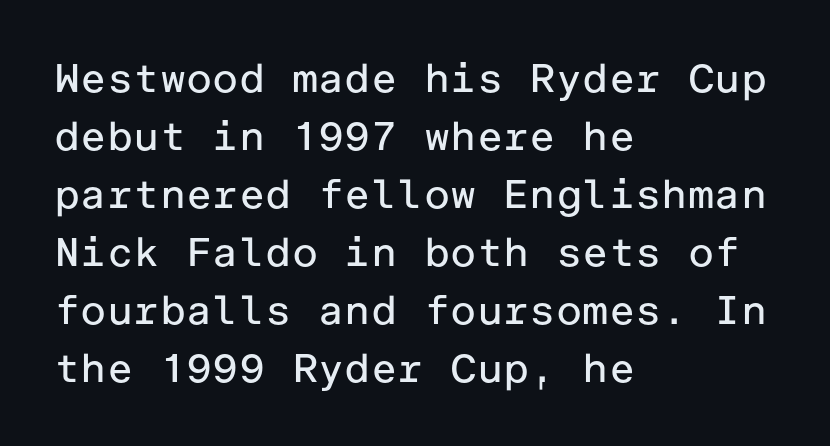
The rendering uses a moderate line-height, typical for paragraphs. Leftover space on each line is placed entirely after the last word. The area under the type is left untouched. The glyphs in this specimen are sans serif.
